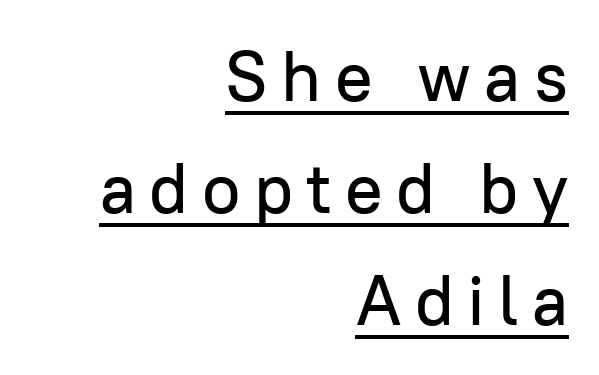
The image shows 70 px sans-serif type, upright; set right-aligned, normal line spacing (1.6x), underlined; low stroke contrast and a medium x-height.
